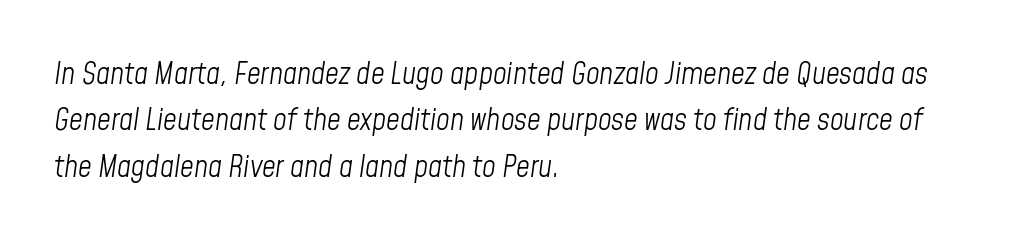
{"italic": "yes", "lean": "right", "slant_degrees": 8, "bold": "no", "weight": "light", "width": "condensed", "stroke_contrast": "low", "x_height": "medium", "monospaced": "no", "underline": "no", "align": "left", "line_spacing": "normal", "line_spacing_ratio": 1.55, "letter_spacing": "normal", "letter_spacing_em": 0.0, "glyph_px": 30}
